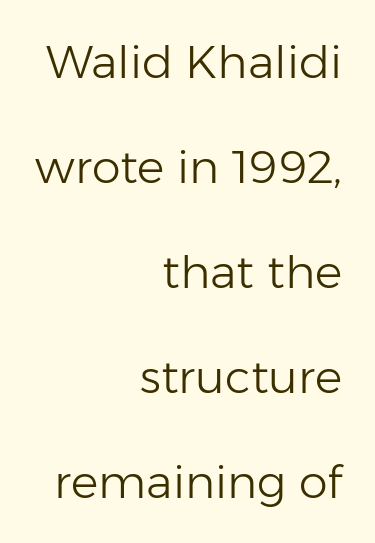
The compositor pushed each line to the right boundary. Check where the strokes stop: nothing finishes them off — pure sans. The baseline area is clear. The space between consecutive lines is lavish. Letter spacing: default.
